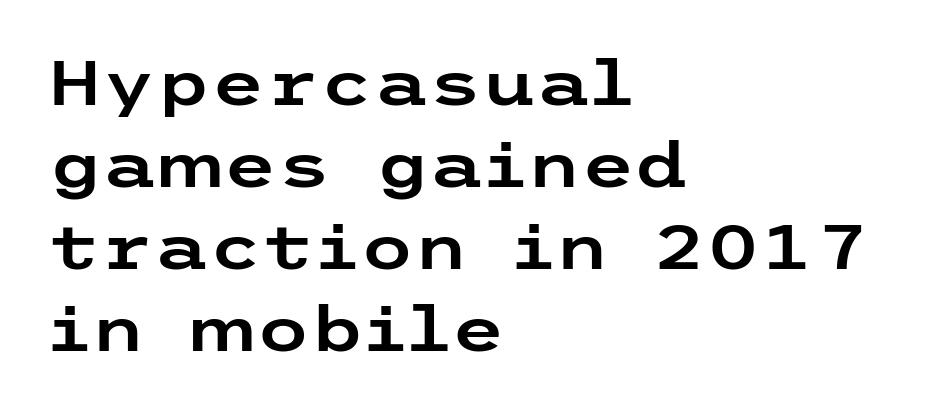
Q: Is the text italic (slanted)? A: No, it is upright.
Q: Is the typeface a serif or a sans-serif typeface? A: Sans-serif.
Q: Is the text underlined? A: No.
Q: How is the paragraph aligned? A: Left-aligned.
Q: Is the spacing between letters normal or unusually wide? A: Normal.
Q: Is the spacing between lines tight, normal or loose? A: Normal.
Q: Width (condensed, normal, or wide)? A: Wide.
Q: Stroke contrast? A: Low.
Q: x-height? A: Medium.
